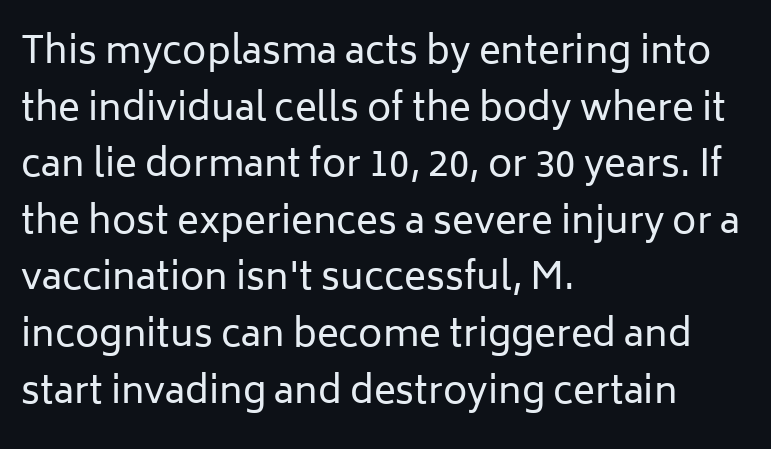
Q: Is the text bold? A: No.
Q: Is the text italic (slanted)? A: No, it is upright.
Q: Is the typeface a serif or a sans-serif typeface? A: Sans-serif.
Q: Is the text underlined? A: No.
Q: How is the paragraph aligned? A: Left-aligned.
Q: Is the spacing between letters normal or unusually wide? A: Normal.
Q: Is the spacing between lines tight, normal or loose? A: Normal.
Q: Width (condensed, normal, or wide)? A: Normal.
Q: Stroke contrast? A: Low.
Q: x-height? A: Medium.
Q: Monospaced? A: No.
